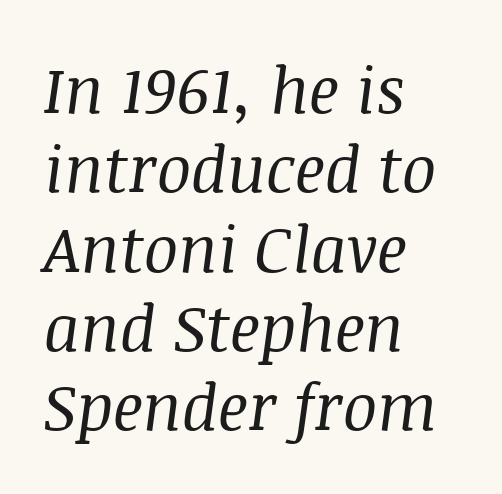
Q: Is the text bold? A: No.
Q: Is the text italic (slanted)? A: Yes, it leans right by about 8 degrees.
Q: Is the typeface a serif or a sans-serif typeface? A: Serif.
Q: Is the text underlined? A: No.
Q: How is the paragraph aligned? A: Left-aligned.
Q: Is the spacing between letters normal or unusually wide? A: Normal.
Q: Width (condensed, normal, or wide)? A: Normal.
Q: Stroke contrast? A: Medium.
Q: x-height? A: Large.
Q: Monospaced? A: No.
